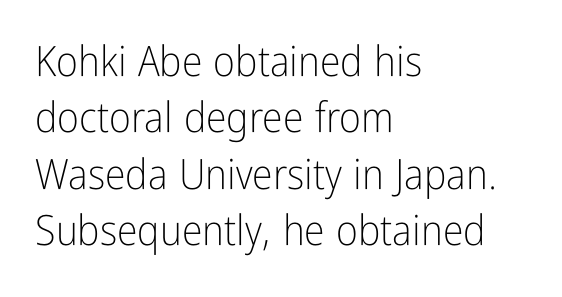
Note the varied advance widths — an 'i' is clearly narrower than an 'm'. Between one letter and the next there's only the usual sliver of space. Does the lettering tilt? It doesn't — this is upright. This rendering employs a face without finishing strokes, i.e., a sans-serif.
